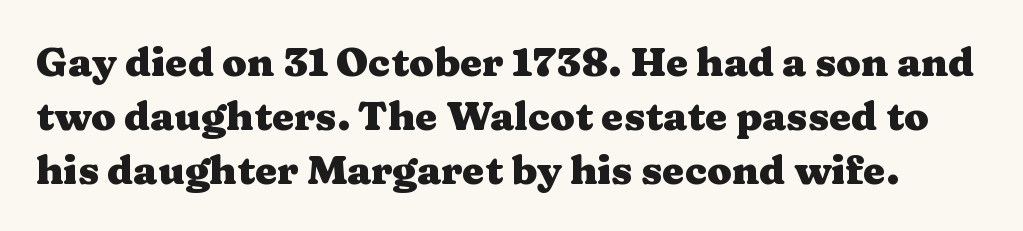
Q: Is the text bold? A: Yes.
Q: Is the text italic (slanted)? A: No, it is upright.
Q: Is the typeface a serif or a sans-serif typeface? A: Serif.
Q: Is the text underlined? A: No.
Q: Is the spacing between letters normal or unusually wide? A: Normal.
Q: Is the spacing between lines tight, normal or loose? A: Normal.
Q: Width (condensed, normal, or wide)? A: Wide.
Q: Stroke contrast? A: Medium.
Q: x-height? A: Medium.
Q: Monospaced? A: No.
